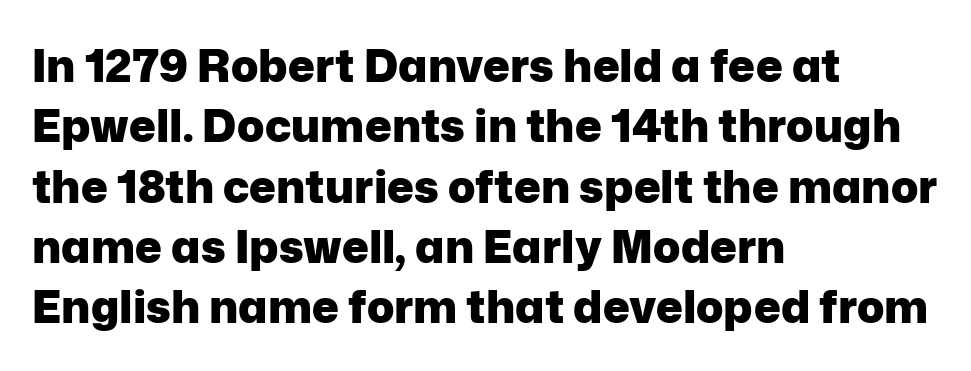
Spacing verdict: proportional, widths tailored to each character. Vertically, the passage feels balanced, rows spaced as you'd expect. The tracking reads as untouched default to a designer's eye. This rendering features lettering with no underline. The lettering stays uniformly vertical, giving the passage a roman look.
